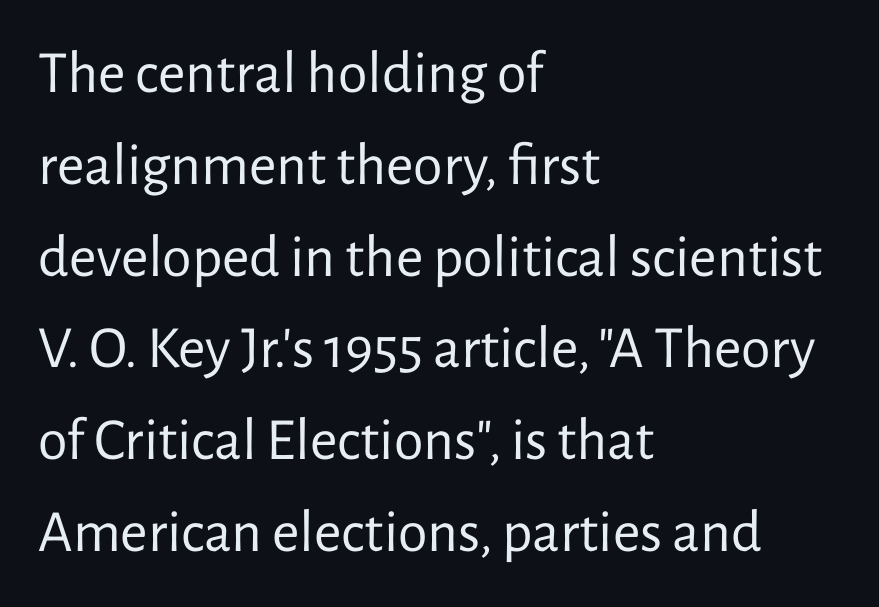
The face used here is proportionally spaced, like ordinary book or web type. Any mark beneath the type? The region is blank. Style check: upright. Unbolded letterforms with no extra heft.
